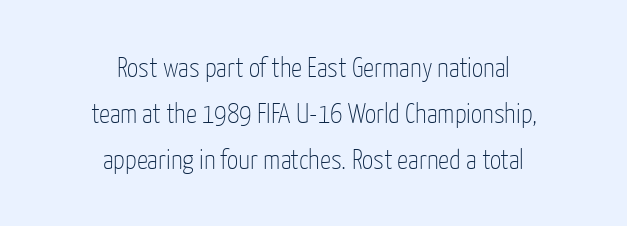
The image shows 28 px thin, condensed sans-serif type, upright; set centered, normal line spacing (1.65x), normal letter spacing, not underlined; low stroke contrast and a medium x-height.
